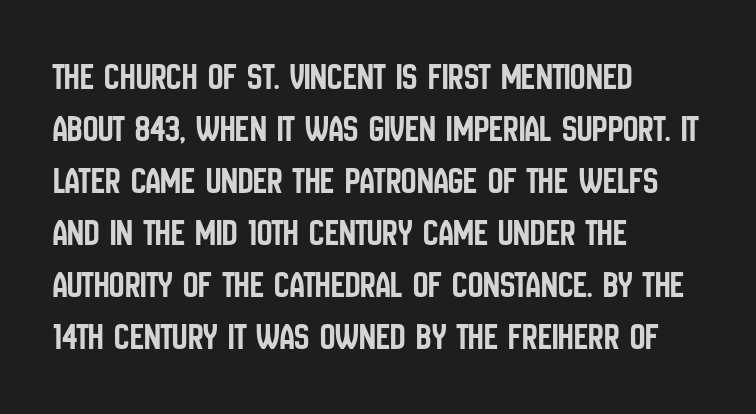
{"serif": "no", "italic": "no", "width": "condensed", "stroke_contrast": "low", "x_height": "large", "monospaced": "no", "underline": "no", "align": "left", "line_spacing": "normal", "line_spacing_ratio": 1.37, "letter_spacing": "normal", "letter_spacing_em": 0.0, "glyph_px": 38}
